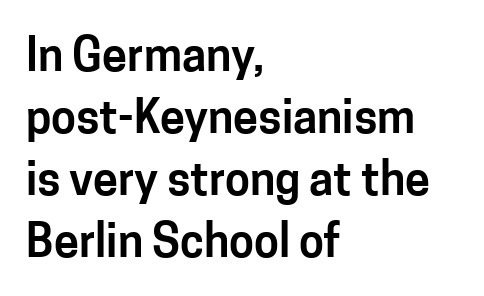
Horizontally, the lines are justified to the leading edge only. Nope, no serifs anywhere on these letters. Normally led — the rows are evenly, conventionally spaced. Is this a fixed-width face? No — the glyphs have proportional, varying widths.
